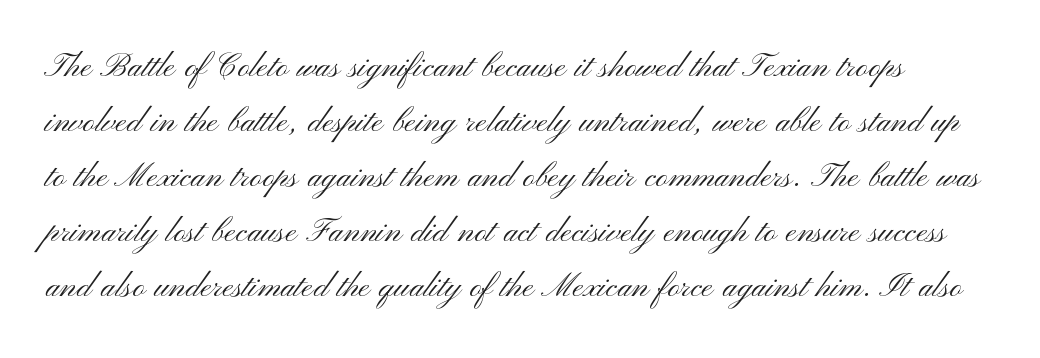
A typesetter would call this leading conventional body-copy spacing. A clean baseline with only descenders dipping below it. Check where the strokes stop: nothing finishes them off — pure sans. You could not count columns in this text — the font is proportionally spaced.
